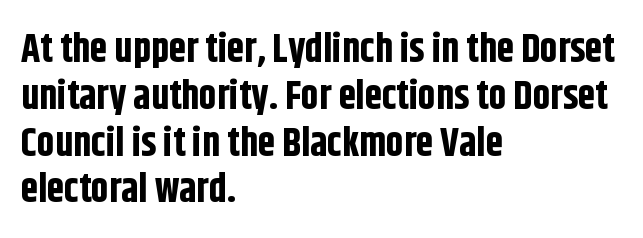
Q: Is the text bold? A: Yes.
Q: Is the text italic (slanted)? A: No, it is upright.
Q: Is the typeface a serif or a sans-serif typeface? A: Sans-serif.
Q: Is the text underlined? A: No.
Q: How is the paragraph aligned? A: Left-aligned.
Q: Is the spacing between letters normal or unusually wide? A: Normal.
Q: Width (condensed, normal, or wide)? A: Condensed.
Q: Stroke contrast? A: Low.
Q: x-height? A: Large.
Q: Monospaced? A: No.
